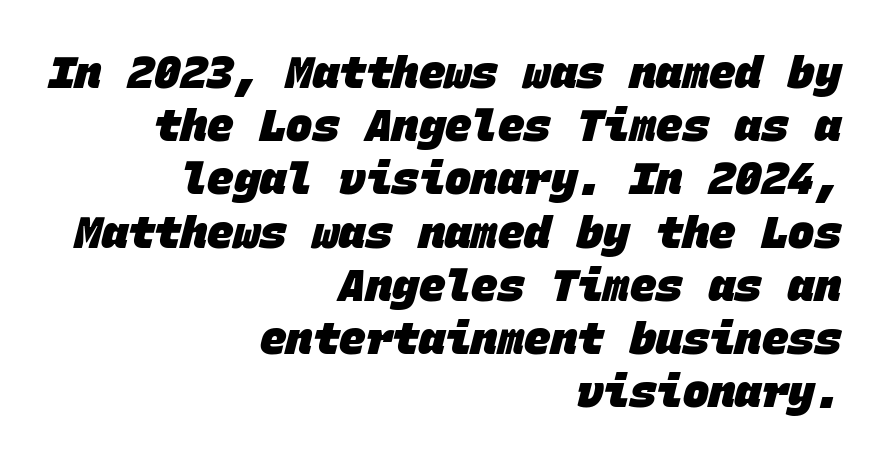
{"serif": "no", "bold": "yes", "weight": "heavy", "width": "normal", "stroke_contrast": "low", "x_height": "large", "monospaced": "yes", "underline": "no", "align": "right", "line_spacing_ratio": 1.21, "letter_spacing": "normal", "letter_spacing_em": 0.0, "glyph_px": 44}
